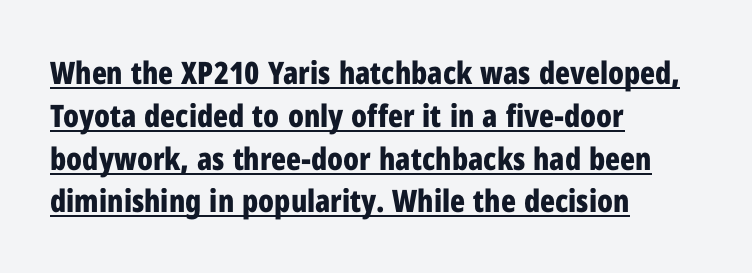
{"serif": "no", "italic": "no", "bold": "yes", "weight": "bold", "width": "condensed", "stroke_contrast": "low", "x_height": "medium", "monospaced": "no", "underline": "yes", "align": "left", "line_spacing": "normal", "line_spacing_ratio": 1.38, "letter_spacing": "normal", "letter_spacing_em": 0.0, "glyph_px": 31}
